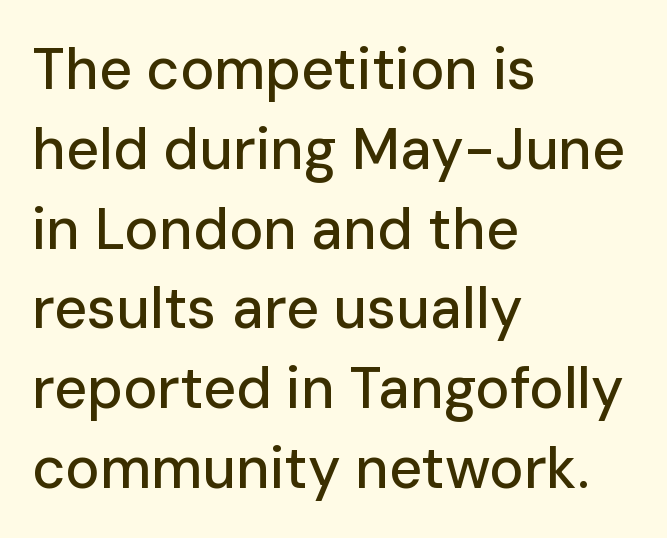
Q: Is the text italic (slanted)? A: No, it is upright.
Q: Is the typeface a serif or a sans-serif typeface? A: Sans-serif.
Q: Is the text underlined? A: No.
Q: How is the paragraph aligned? A: Left-aligned.
Q: Is the spacing between letters normal or unusually wide? A: Normal.
Q: Is the spacing between lines tight, normal or loose? A: Normal.
Q: Width (condensed, normal, or wide)? A: Normal.
Q: Stroke contrast? A: Low.
Q: x-height? A: Medium.
Q: Monospaced? A: No.
